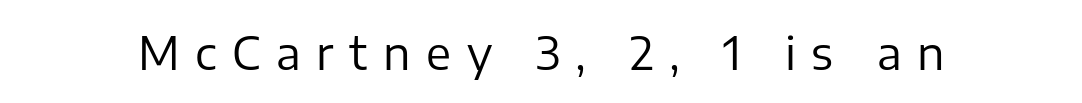
Designer's note — italics off, roman on. A typesetter would call this heavily tracked-out type. Check where the strokes stop: nothing finishes them off — pure sans. A typesetter would call this proportional, since set widths differ per character. No chunkiness to these letters — they're not bold.
